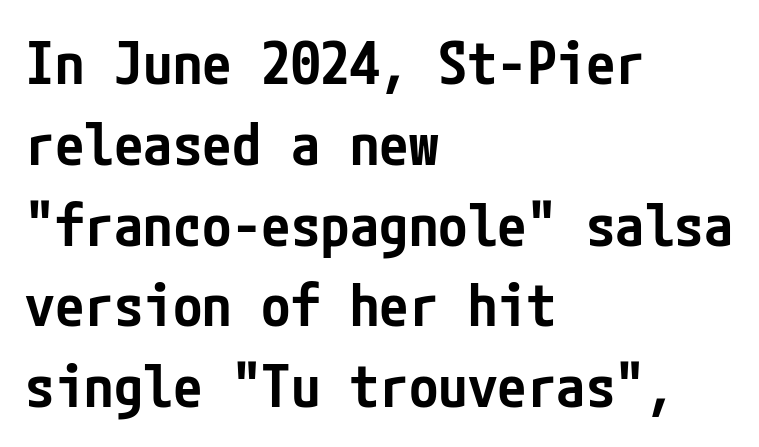
{"serif": "no", "italic": "no", "bold": "semi", "weight": "semibold", "width": "condensed", "stroke_contrast": "low", "x_height": "medium", "underline": "no", "align": "left", "line_spacing": "normal", "line_spacing_ratio": 1.37, "letter_spacing": "normal", "letter_spacing_em": 0.0, "glyph_px": 59}
